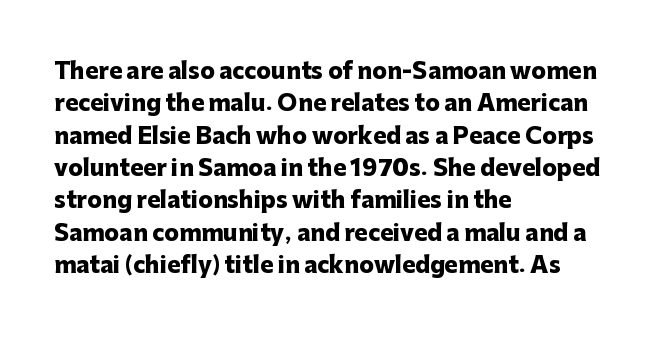
{"italic": "no", "bold": "yes", "underline": "no", "align": "left", "line_spacing": "normal", "line_spacing_ratio": 1.47, "letter_spacing": "normal", "letter_spacing_em": 0.0, "glyph_px": 22}
